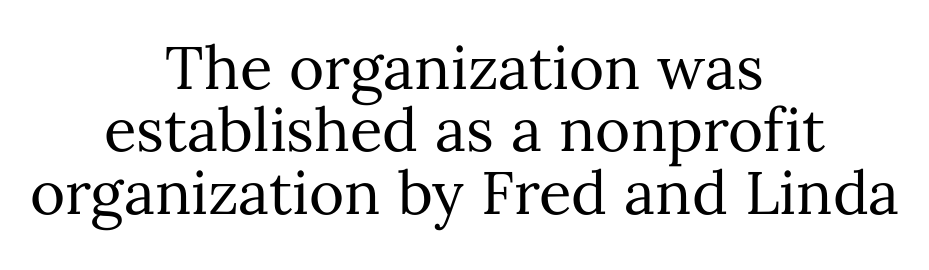
When letters stand straight like this, we call the style roman or upright. Decoration check: the copy has no underline. Leftover space on each line is divided equally before and after the words. Regarding leading, the lines here are crowded together.
